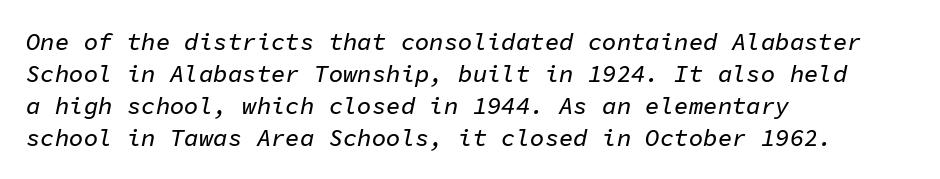
Designer's note — italics engaged. A clean baseline with only descenders dipping below it. Does the leading feel generous? No, just average. Reading down the block, your eye returns to a fixed left position each line.
